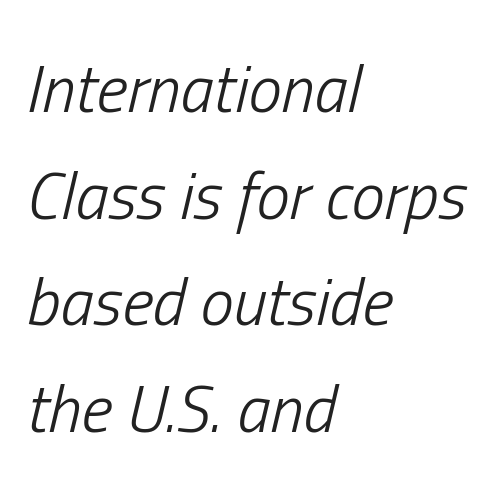
Plain, unruled lines of type. The face used here is rendered with its standard letterfit. The compositor pushed each line to the left boundary. Letters have the restrained weight of plain body copy at most. These lines were composed using italics.
